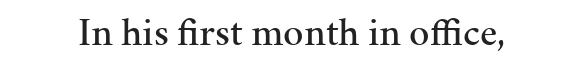
{"serif": "yes", "italic": "no", "width": "normal", "stroke_contrast": "medium", "x_height": "medium", "monospaced": "no", "underline": "no", "letter_spacing": "normal", "letter_spacing_em": 0.0, "glyph_px": 40}
